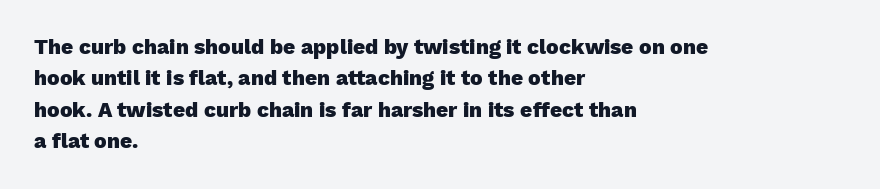
Q: Is the text bold? A: Yes.
Q: Is the text italic (slanted)? A: No, it is upright.
Q: Is the text underlined? A: No.
Q: How is the paragraph aligned? A: Left-aligned.
Q: Is the spacing between letters normal or unusually wide? A: Normal.
Q: Is the spacing between lines tight, normal or loose? A: Normal.
